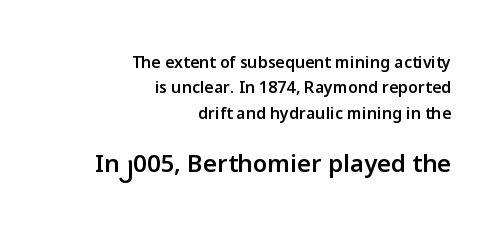
Posture: upright roman. Regarding leading, the lines here are spaced in the standard way. Underline: absent. Horizontal alignment here is rightward, an uncommon choice for prose. Students, note that the glyphs here touch the page at normal intervals. Does the weight exceed regular? Yes, but only to semibold.
